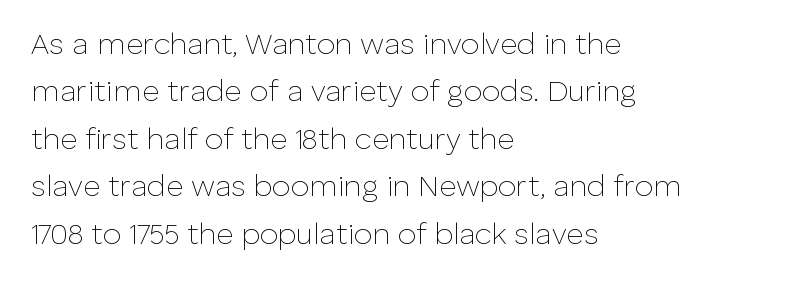
{"serif": "no", "italic": "no", "bold": "no", "weight": "thin", "width": "normal", "stroke_contrast": "low", "x_height": "medium", "monospaced": "no", "underline": "no", "align": "left", "line_spacing": "normal", "line_spacing_ratio": 1.58, "letter_spacing": "normal", "letter_spacing_em": 0.0, "glyph_px": 30}
